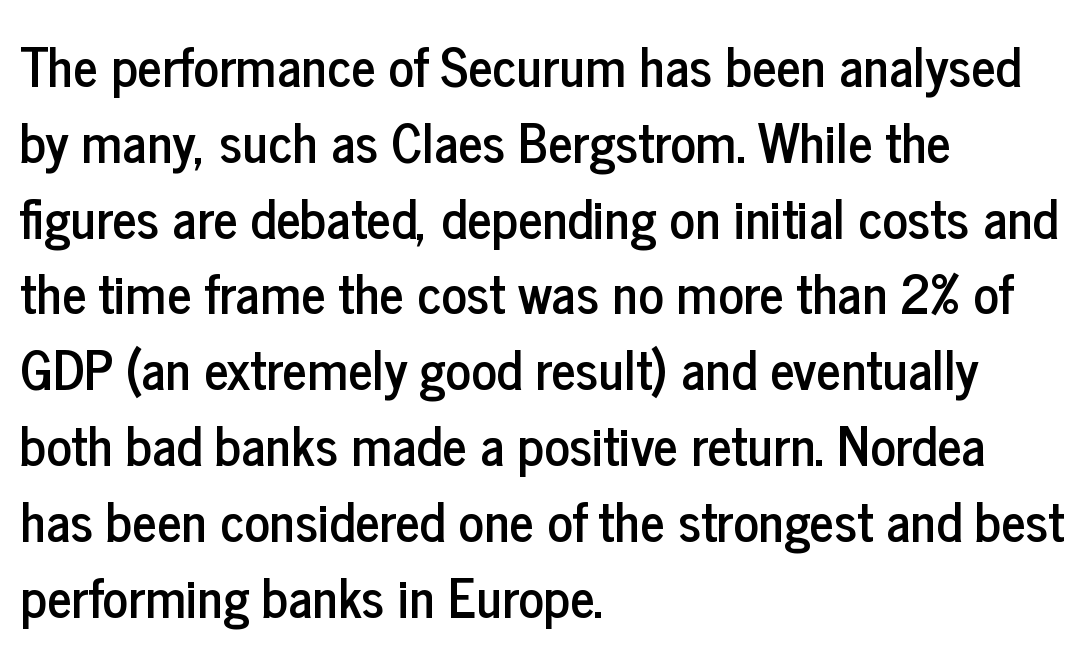
{"serif": "no", "italic": "no", "width": "condensed", "stroke_contrast": "low", "x_height": "medium", "monospaced": "no", "underline": "no", "align": "left", "line_spacing": "normal", "line_spacing_ratio": 1.43, "letter_spacing": "normal", "letter_spacing_em": 0.0, "glyph_px": 53}
